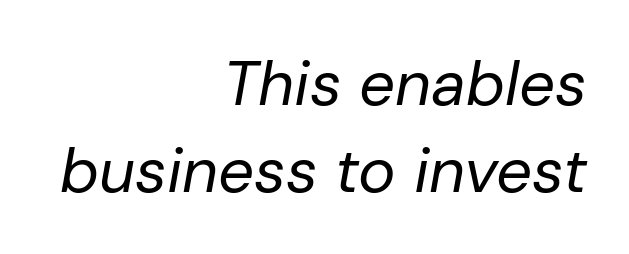
Line endings align vertically; line beginnings do not. No extra ink here — the face is not bold. Each new line begins a customary step beneath the previous one. A typesetter would call this zero additional tracking.
